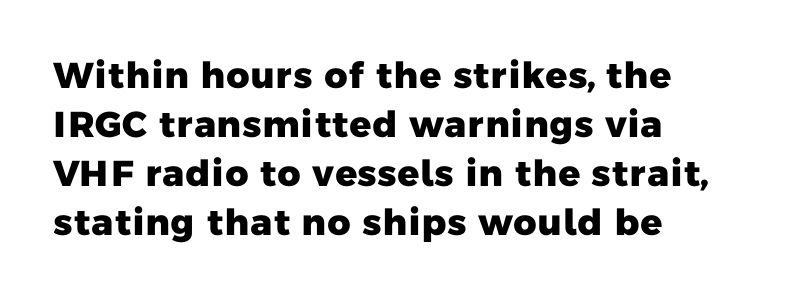
{"serif": "no", "bold": "yes", "weight": "heavy", "width": "normal", "stroke_contrast": "low", "x_height": "medium", "monospaced": "no", "underline": "no", "align": "left", "line_spacing": "normal", "line_spacing_ratio": 1.36, "letter_spacing": "normal", "letter_spacing_em": 0.0, "glyph_px": 36}
